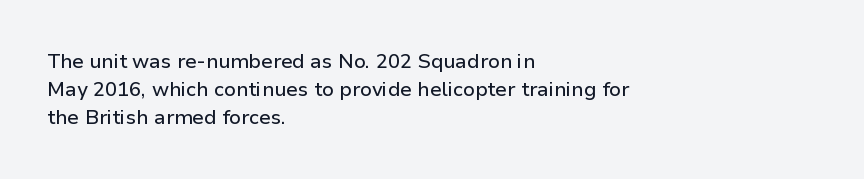
Ordinary non-slanted type is in use. If you drew a ruler down the left edge, every line would touch it. Underlining? Definitely not there. Rows of type keep a routine distance in the vertical direction. Observe the ordinary spacing: letters are neighbours, not strangers.
